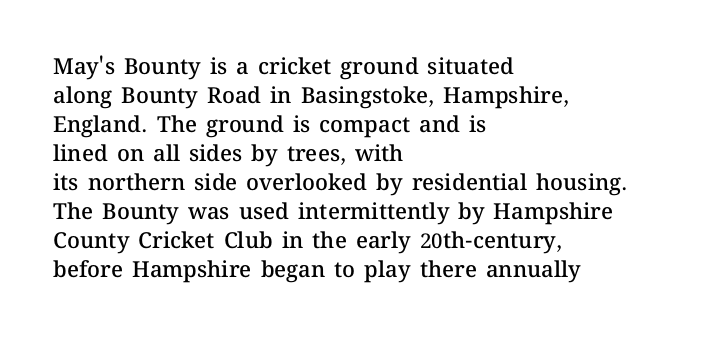
The image shows 22 px text type, upright; set left-aligned, normal line spacing (1.32x), normal letter spacing, not underlined.
